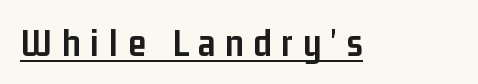
Think of a printed novel: that variable character pitch is what you see here. The type is letterspaced generously, with wide tracking. What weight is shown? A full bold with thick strokes. This rendering employs a face without finishing strokes, i.e., a sans-serif. Ascenders rise straight up at ninety degrees. Every word sits above its own underline.
